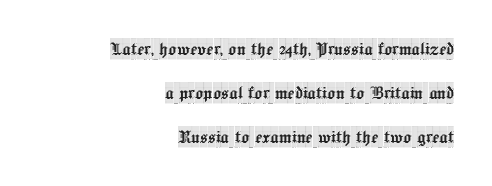
Compared with a flush-left layout, this one pins lines to the opposite, right side. Standard letterfit; no display-style spreading of the glyphs. This is the regular roman posture of the typeface. The block of text is sparse from top to bottom, with ample space between rows. A bare baseline throughout the passage.
